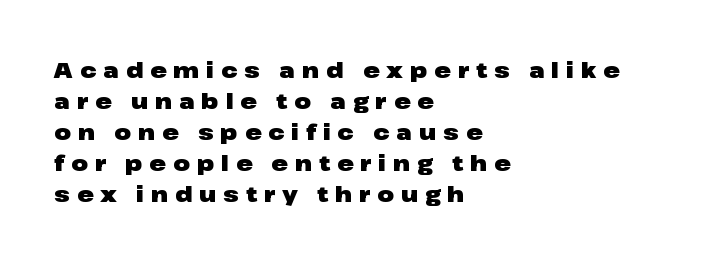
The image shows 22 px bold type, upright; set left-aligned, normal line spacing (1.41x), unusually wide letter spacing (+0.31 em), not underlined.
